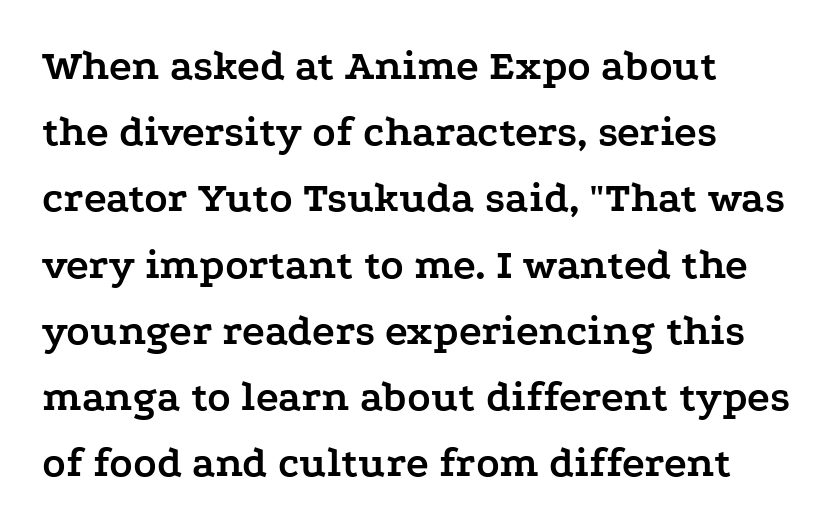
Q: Is the text bold? A: Yes.
Q: Is the text italic (slanted)? A: No, it is upright.
Q: Is the typeface a serif or a sans-serif typeface? A: Serif.
Q: Is the text underlined? A: No.
Q: Is the spacing between letters normal or unusually wide? A: Normal.
Q: Is the spacing between lines tight, normal or loose? A: Normal.
Q: Width (condensed, normal, or wide)? A: Wide.
Q: Stroke contrast? A: Low.
Q: x-height? A: Medium.
Q: Monospaced? A: No.
